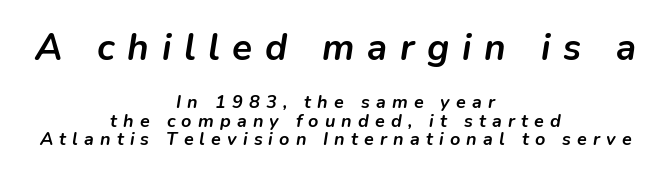
Q: Is the text bold? A: Yes.
Q: Is the text italic (slanted)? A: Yes, it leans right by about 9 degrees.
Q: Is the text underlined? A: No.
Q: How is the paragraph aligned? A: Centered.
Q: Is the spacing between letters normal or unusually wide? A: Unusually wide.
Q: Is the spacing between lines tight, normal or loose? A: Tight.
Q: Which block of text is set in a larger size, the first (top) or the second (bottom)? A: The first (top) one.
Q: Width (condensed, normal, or wide)? A: Normal.
Q: Stroke contrast? A: Low.
Q: x-height? A: Medium.
Q: Monospaced? A: No.
